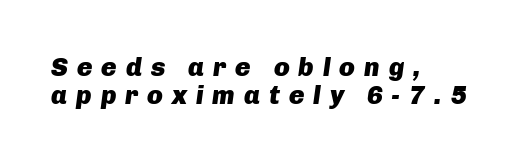
Q: Is the text bold? A: Yes.
Q: Is the text italic (slanted)? A: Yes, it leans right by about 8 degrees.
Q: Is the text underlined? A: No.
Q: How is the paragraph aligned? A: Left-aligned.
Q: Is the spacing between letters normal or unusually wide? A: Unusually wide.
Q: Is the spacing between lines tight, normal or loose? A: Tight.
